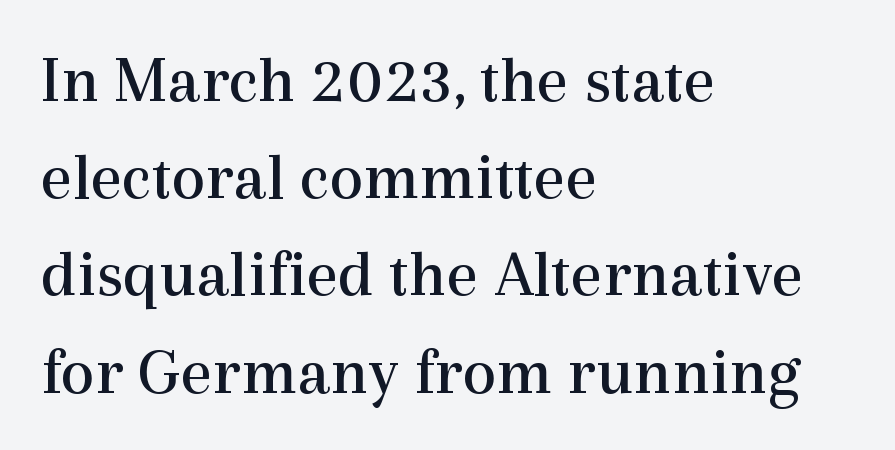
{"serif": "yes", "italic": "no", "bold": "no", "weight": "regular", "width": "normal", "x_height": "medium", "monospaced": "no", "underline": "no", "align": "left", "line_spacing": "normal", "line_spacing_ratio": 1.43, "letter_spacing": "normal", "letter_spacing_em": 0.0, "glyph_px": 68}
